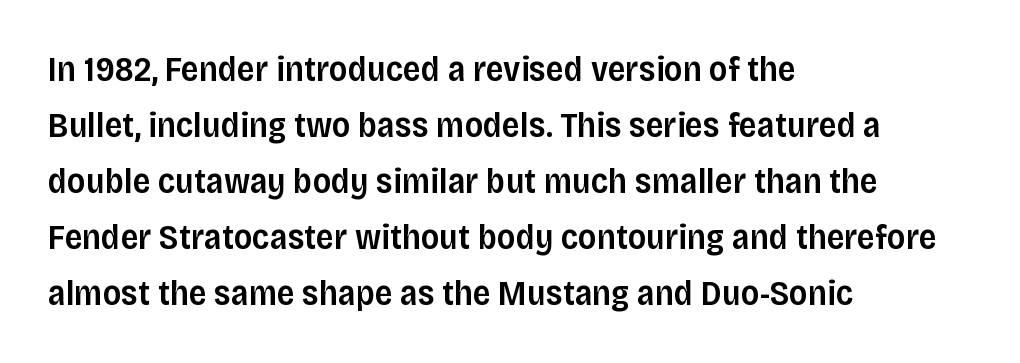
{"serif": "no", "italic": "no", "bold": "semi", "weight": "semibold", "width": "normal", "stroke_contrast": "low", "x_height": "large", "monospaced": "no", "underline": "no", "align": "left", "line_spacing": "normal", "line_spacing_ratio": 1.6, "letter_spacing": "normal", "letter_spacing_em": 0.0, "glyph_px": 35}
